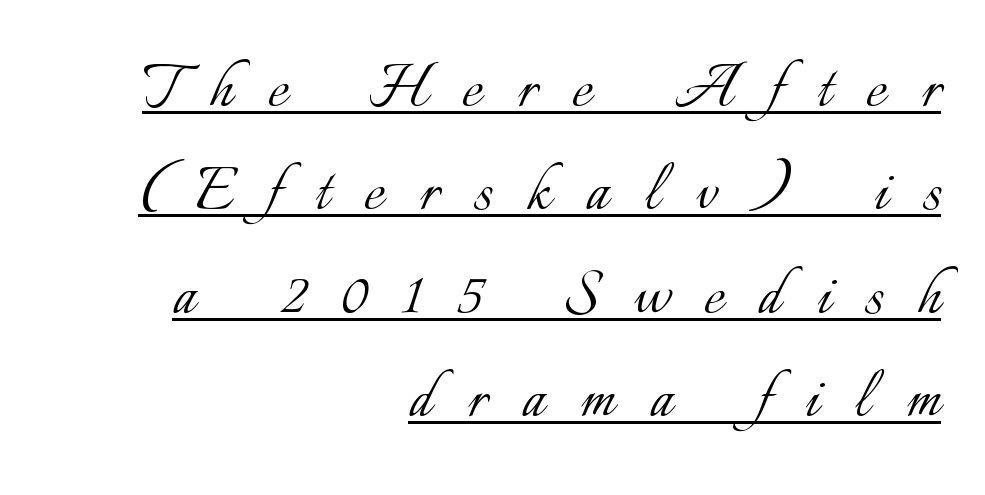
The image shows 75 px light type; set right-aligned, normal line spacing (1.38x), unusually wide letter spacing (+0.47 em), underlined; low stroke contrast and a small x-height.
